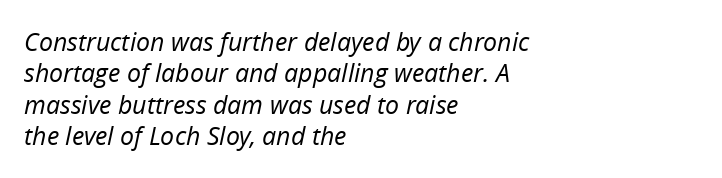
No word sits above an underline. On a weight scale, this lands at 450 or below. Italic: yes, the glyphs are oblique. Leading: standard. Each word holds together tightly as a unit, with standard inter-letter gaps.
